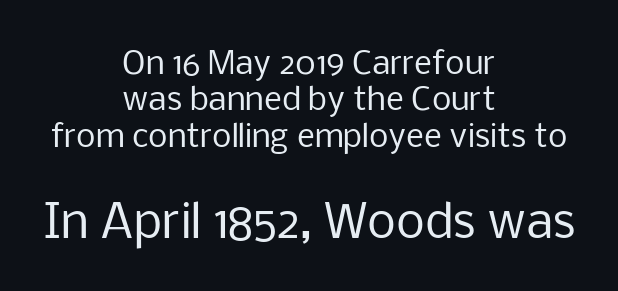
Q: Is the text bold? A: No.
Q: Is the text italic (slanted)? A: No, it is upright.
Q: Is the typeface a serif or a sans-serif typeface? A: Sans-serif.
Q: Is the text underlined? A: No.
Q: How is the paragraph aligned? A: Centered.
Q: Is the spacing between letters normal or unusually wide? A: Normal.
Q: Which block of text is set in a larger size, the first (top) or the second (bottom)? A: The second (bottom) one.
Q: Width (condensed, normal, or wide)? A: Normal.
Q: Stroke contrast? A: Low.
Q: x-height? A: Medium.
Q: Monospaced? A: No.
